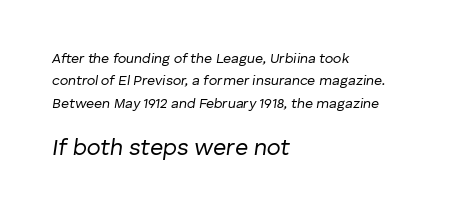
Q: Is the text bold? A: No.
Q: Is the text italic (slanted)? A: Yes, it leans right by about 8 degrees.
Q: Is the text underlined? A: No.
Q: How is the paragraph aligned? A: Left-aligned.
Q: Is the spacing between letters normal or unusually wide? A: Normal.
Q: Is the spacing between lines tight, normal or loose? A: Normal.
Q: Which block of text is set in a larger size, the first (top) or the second (bottom)? A: The second (bottom) one.
